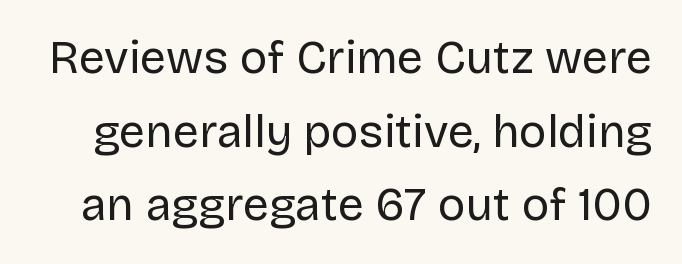
Serifs: no, the terminals of the letterforms are clean. Notice how the stems are strictly vertical — no italics here. The letterforms sit at book weight or below. The rendering uses a moderate line-height, typical for paragraphs. Think of a printed novel: that variable character pitch is what you see here.
